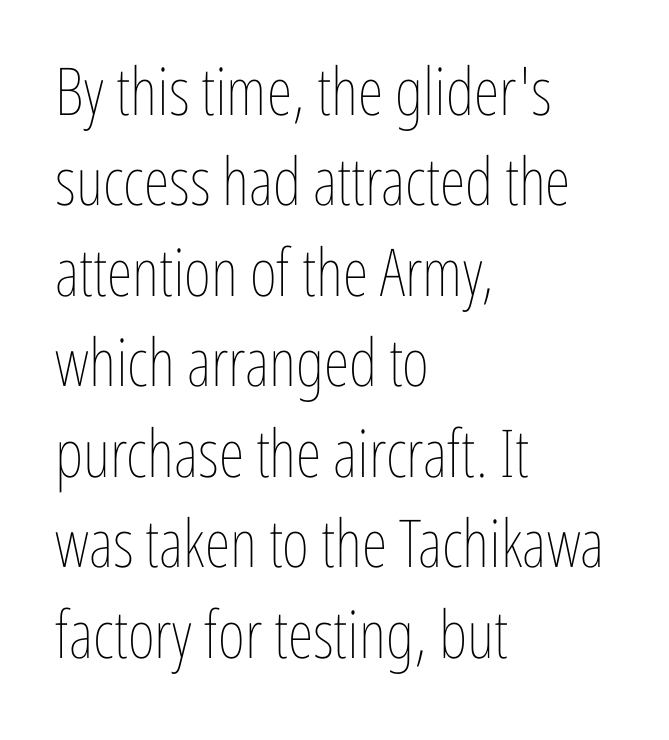
The image shows 66 px thin, condensed type, upright; set left-aligned, normal line spacing (1.37x), normal letter spacing, not underlined; low stroke contrast and a medium x-height.
